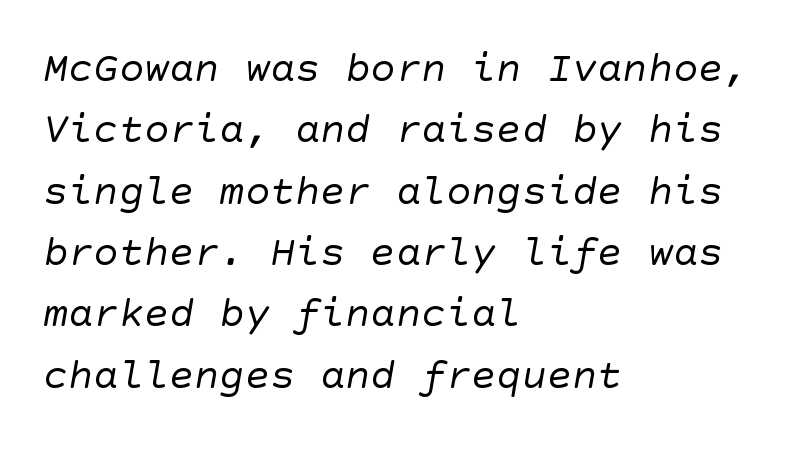
The image shows 42 px regular-weight sans-serif type; set left-aligned, normal line spacing (1.46x), normal letter spacing, not underlined; low stroke contrast and a large x-height.
